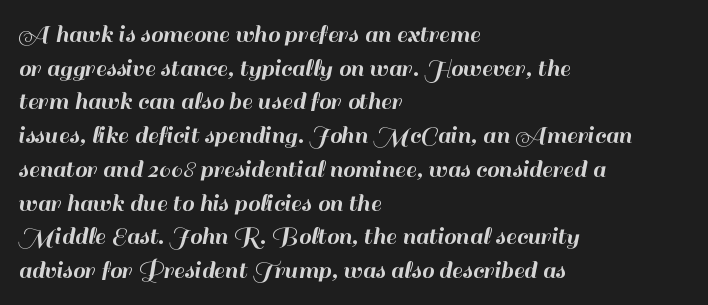
The image shows 27 px text type; set left-aligned, normal line spacing (1.25x), normal letter spacing, not underlined.
